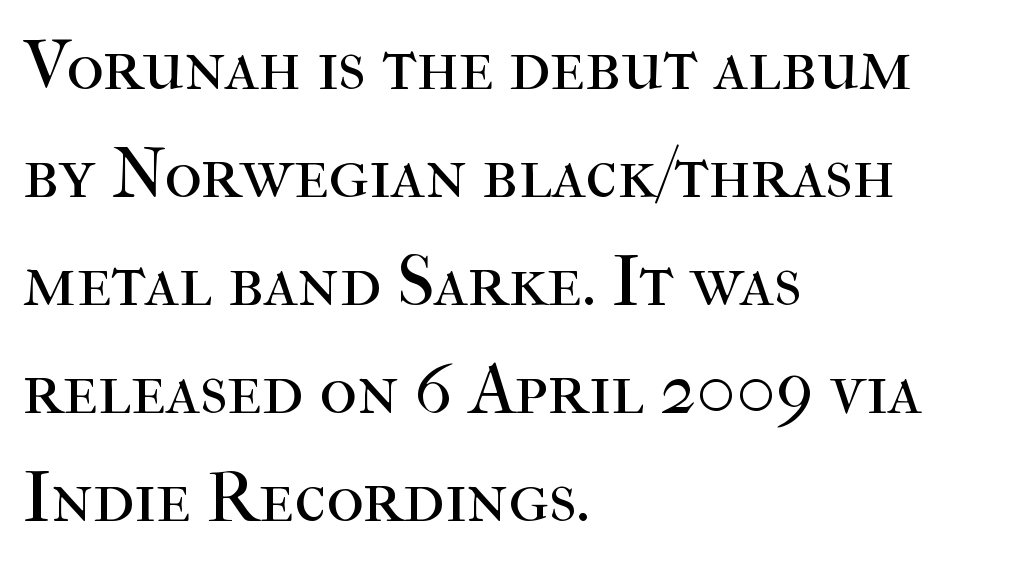
The image shows 72 px regular-weight serif type, upright; set left-aligned, normal line spacing (1.5x), normal letter spacing, not underlined; high stroke contrast and a medium x-height.
